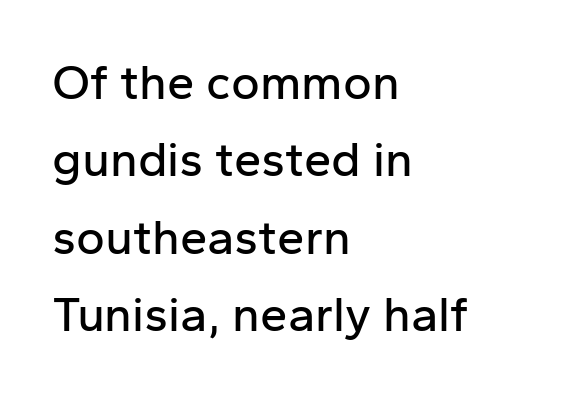
Successive baselines arrive at the customary interval. Spacing between characters is what you'd get straight out of the box. Any mark beneath the type? The region is blank. A typesetter would mark this as roman, not italic.
